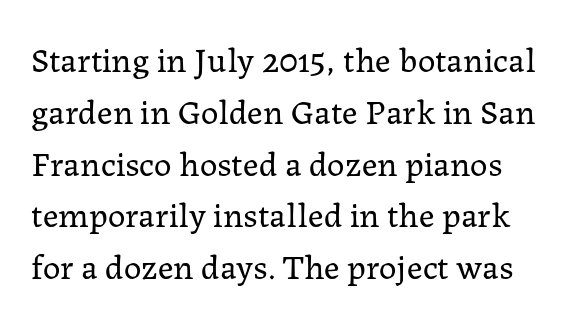
Q: Is the text bold? A: No.
Q: Is the text italic (slanted)? A: No, it is upright.
Q: Is the typeface a serif or a sans-serif typeface? A: Serif.
Q: Is the text underlined? A: No.
Q: How is the paragraph aligned? A: Left-aligned.
Q: Is the spacing between letters normal or unusually wide? A: Normal.
Q: Is the spacing between lines tight, normal or loose? A: Normal.
Q: Width (condensed, normal, or wide)? A: Normal.
Q: Stroke contrast? A: Low.
Q: x-height? A: Medium.
Q: Monospaced? A: No.
